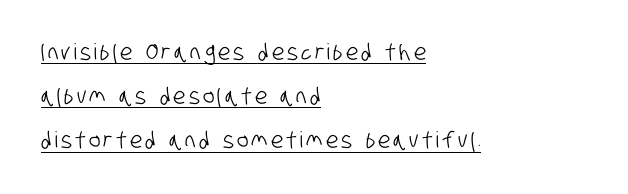
{"underline": "yes", "align": "left", "line_spacing": "loose", "line_spacing_ratio": 2.01, "glyph_px": 22}
